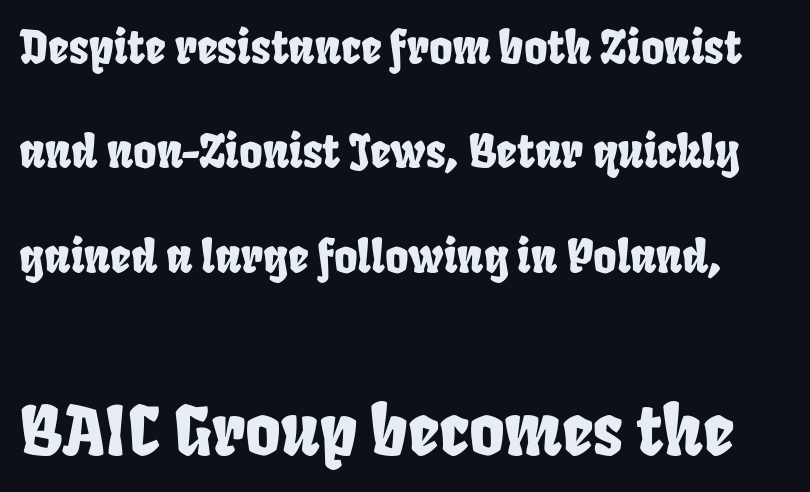
Each letter keeps its own natural width here, so spacing adapts to shape. Here the second block reads like a headline and the first like body copy. The space beneath each line is pristine and unruled. This sample uses plain, unmodified letter spacing. Compared with typical paragraphs, the rows here are farther apart. Serif or sans? Sans — the stroke terminals are bare.
